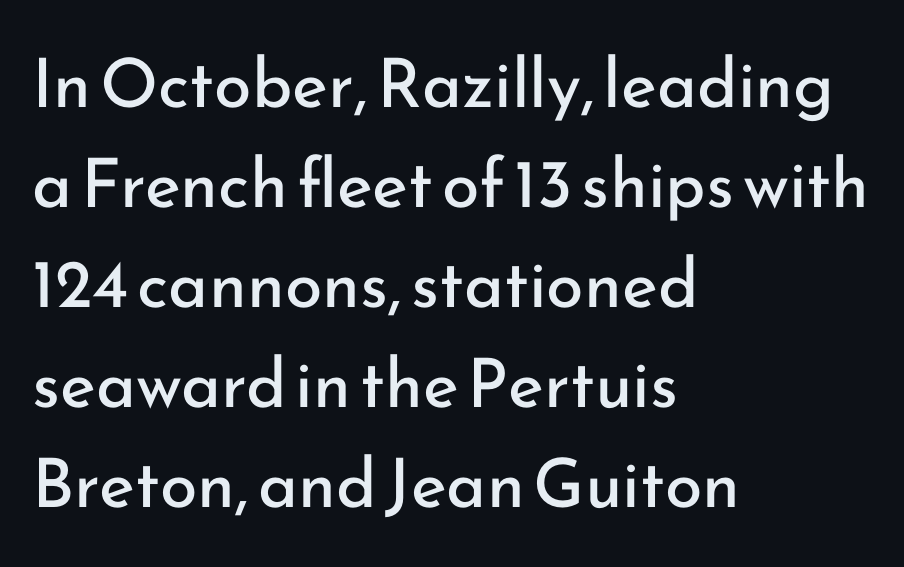
{"serif": "no", "italic": "no", "bold": "no", "weight": "regular", "width": "normal", "stroke_contrast": "low", "x_height": "small", "monospaced": "no", "underline": "no", "align": "left", "line_spacing": "normal", "line_spacing_ratio": 1.47, "letter_spacing": "normal", "letter_spacing_em": 0.0, "glyph_px": 68}
